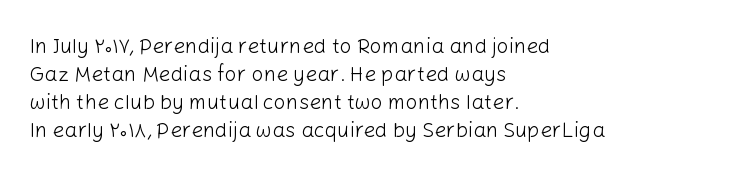
Visually the block forms a straight wall on the left and a jagged coastline on the right. Style check: upright. Bold? No — there's no thickening of the strokes. Notice how descenders clear the ascenders below comfortably — that's standard leading. Each word holds together tightly as a unit, with standard inter-letter gaps.
